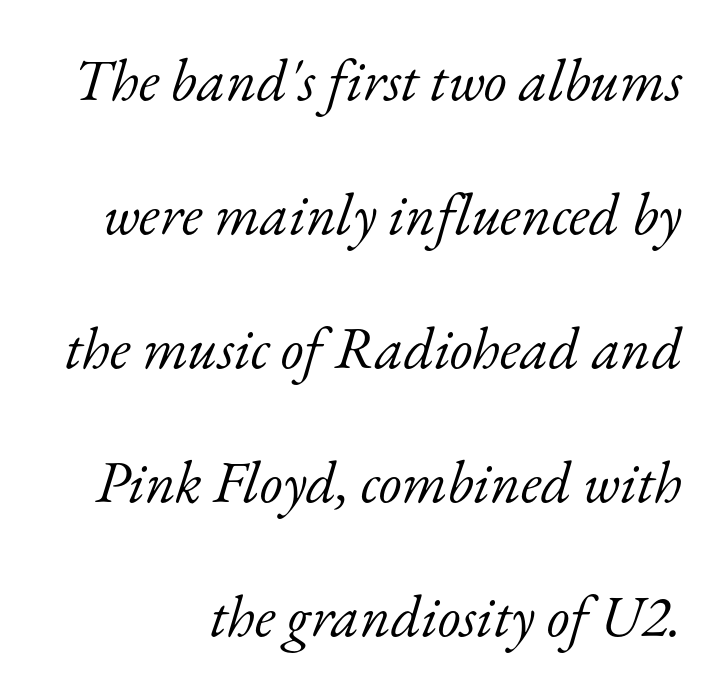
The image shows 59 px light serif type, italic (leaning right); set right-aligned, loose line spacing (2.27x), normal letter spacing, not underlined; low stroke contrast and a small x-height.
